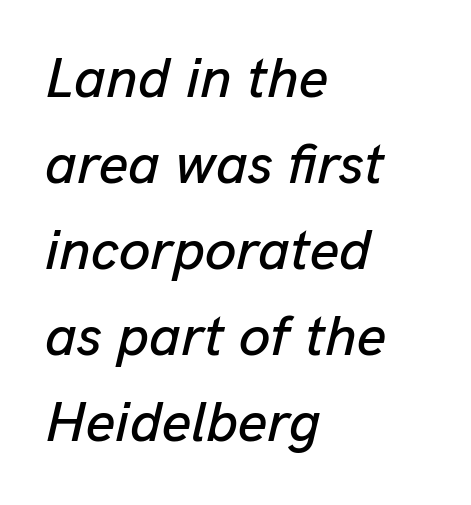
The image shows 57 px text type, italic (leaning right); set left-aligned, normal line spacing (1.51x), normal letter spacing, not underlined; low stroke contrast and a medium x-height.
